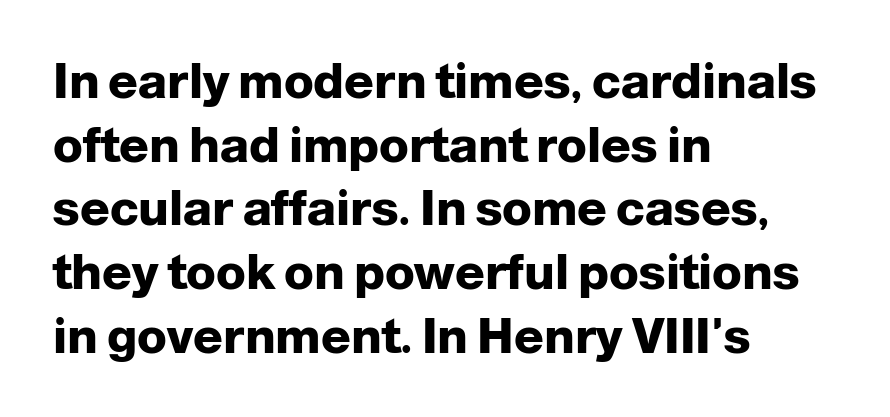
Rows of type keep a routine distance in the vertical direction. You could not count columns in this text — the font is proportionally spaced. You can tell it's not italic because the verticals are truly vertical. Underline: absent.
